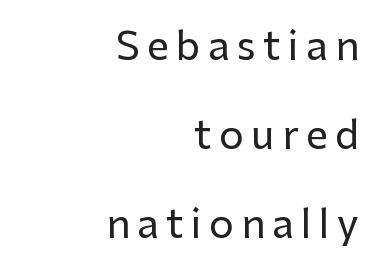
When letters stand straight like this, we call the style roman or upright. These lines stack with their right ends in a neat column. I'd call this a sans setting — the letters go barefoot. These lines are rendered in a variable-pitch font. The passage shown is not underscored anywhere.
